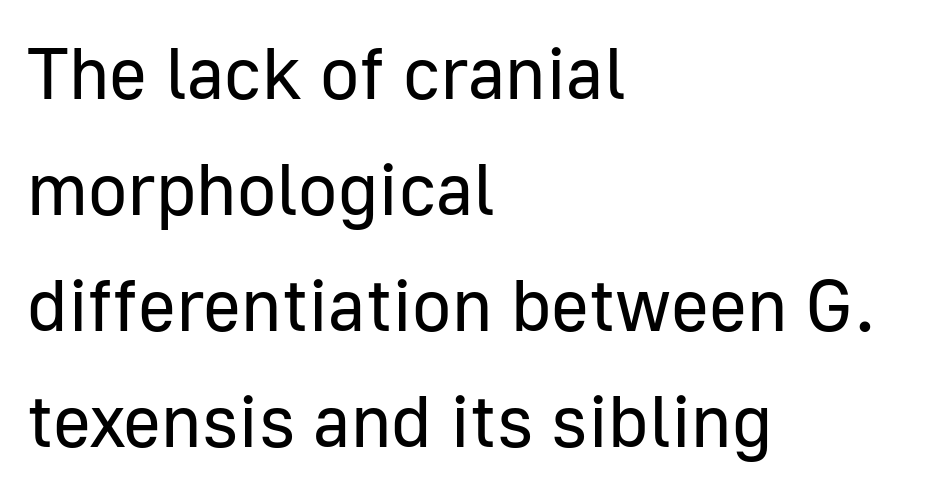
A student would call this left alignment; a typographer would say flush left, rag right. No letter is thick-stroked: the sample isn't bold. Is there much room between lines? A standard amount, neither cramped nor airy. The letters advance in unequal steps, a hallmark of proportional type.
